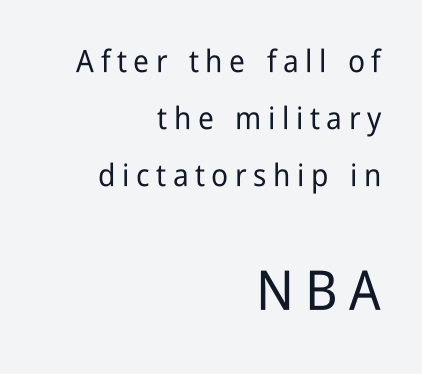
Q: Is the text italic (slanted)? A: No, it is upright.
Q: Is the typeface a serif or a sans-serif typeface? A: Sans-serif.
Q: Is the text underlined? A: No.
Q: How is the paragraph aligned? A: Right-aligned.
Q: Is the spacing between letters normal or unusually wide? A: Unusually wide.
Q: Which block of text is set in a larger size, the first (top) or the second (bottom)? A: The second (bottom) one.
Q: Width (condensed, normal, or wide)? A: Condensed.
Q: Stroke contrast? A: Low.
Q: x-height? A: Medium.
Q: Monospaced? A: No.
